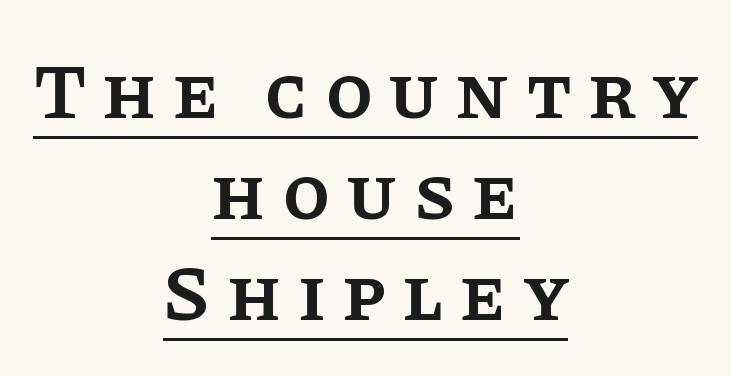
The image shows 77 px semibold serif type, upright; set centered, normal line spacing (1.31x), unusually wide letter spacing (+0.21 em), underlined; low stroke contrast and a large x-height.
